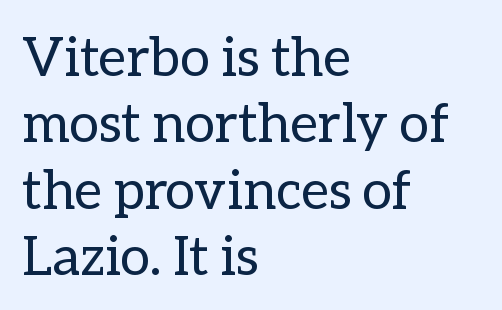
Q: Is the text bold? A: No.
Q: Is the text italic (slanted)? A: No, it is upright.
Q: Is the text underlined? A: No.
Q: How is the paragraph aligned? A: Left-aligned.
Q: Is the spacing between letters normal or unusually wide? A: Normal.
Q: Width (condensed, normal, or wide)? A: Normal.
Q: Stroke contrast? A: Low.
Q: x-height? A: Medium.
Q: Monospaced? A: No.
